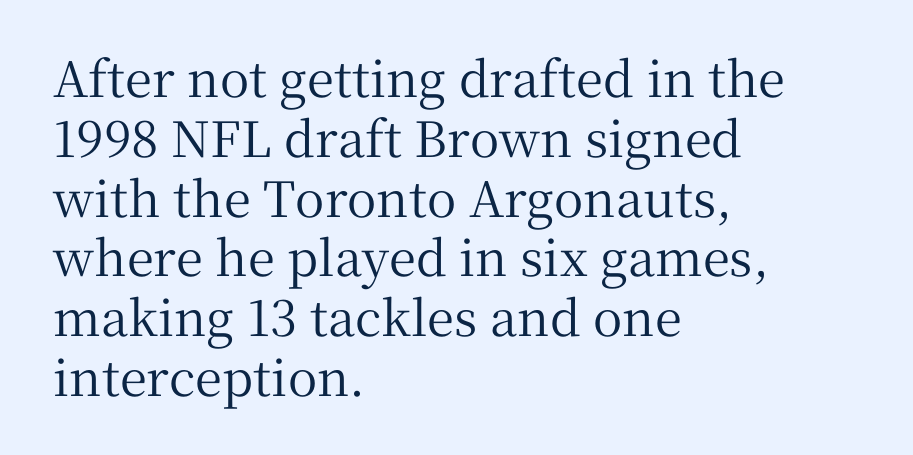
The image shows 49 px serif type, upright; set left-aligned, line spacing 1.22x, normal letter spacing, not underlined; medium stroke contrast and a medium x-height.
